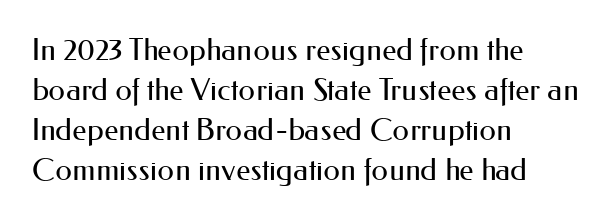
Q: Is the text bold? A: No.
Q: Is the text italic (slanted)? A: No, it is upright.
Q: Is the typeface a serif or a sans-serif typeface? A: Sans-serif.
Q: Is the text underlined? A: No.
Q: How is the paragraph aligned? A: Left-aligned.
Q: Is the spacing between letters normal or unusually wide? A: Normal.
Q: Is the spacing between lines tight, normal or loose? A: Normal.
Q: Width (condensed, normal, or wide)? A: Normal.
Q: Stroke contrast? A: Medium.
Q: x-height? A: Small.
Q: Monospaced? A: No.
